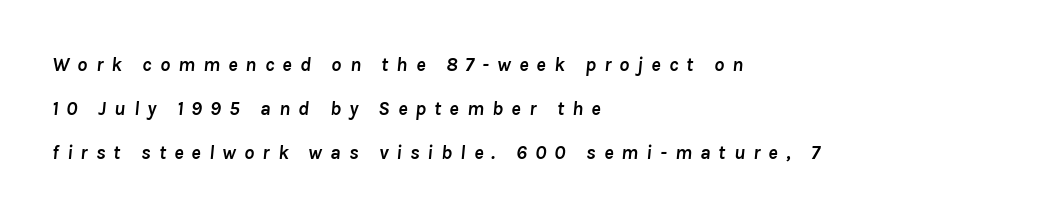
The image shows 20 px bold type, italic (leaning right); set left-aligned, loose line spacing (2.19x), unusually wide letter spacing (+0.4 em), not underlined.
